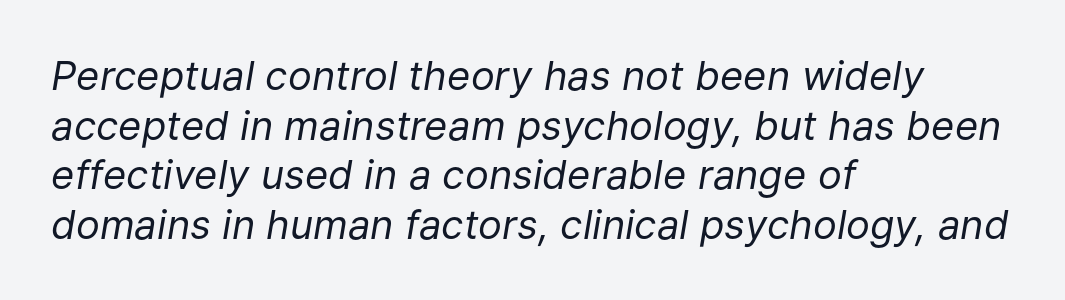
The image shows 40 px regular-weight type, italic (leaning right); set left-aligned, line spacing 1.24x, normal letter spacing, not underlined; low stroke contrast and a medium x-height.
